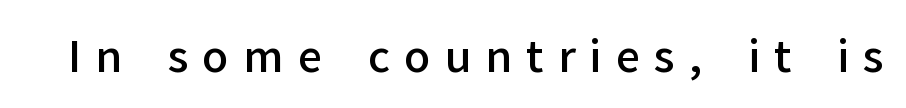
The image shows 43 px semibold sans-serif type, upright; set unusually wide letter spacing (+0.33 em), not underlined; low stroke contrast and a medium x-height.
